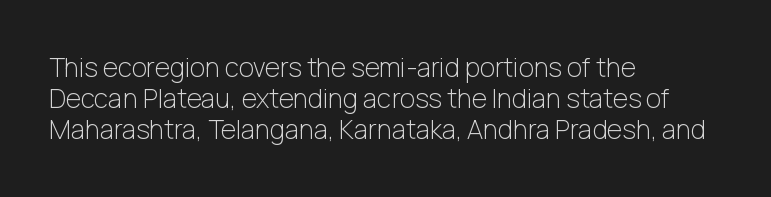
{"italic": "no", "bold": "no", "underline": "no", "align": "left", "line_spacing_ratio": 1.2, "letter_spacing": "normal", "letter_spacing_em": 0.0, "glyph_px": 26}
